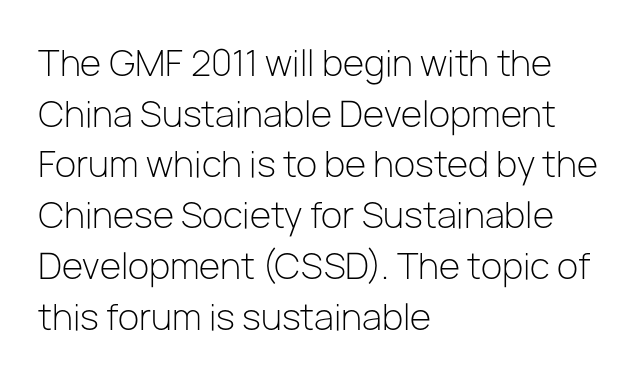
{"serif": "no", "italic": "no", "bold": "no", "weight": "light", "width": "normal", "stroke_contrast": "low", "x_height": "medium", "monospaced": "no", "underline": "no", "align": "left", "line_spacing": "normal", "line_spacing_ratio": 1.45, "letter_spacing": "normal", "letter_spacing_em": 0.0, "glyph_px": 35}
